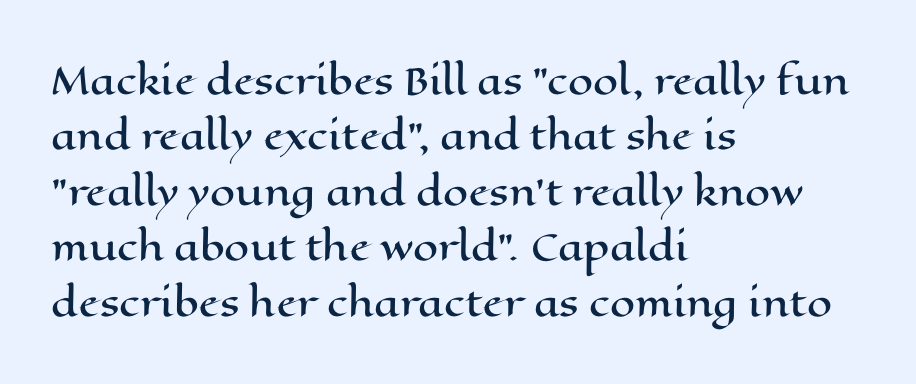
A clean baseline with only descenders dipping below it. In terms of posture, this sample is upright. The space between consecutive lines is moderate. These lines are rendered in a variable-pitch font. Nothing unusual about the tracking: characters are spaced as the font intends. Casual observation: everything's shoved over to the left.
